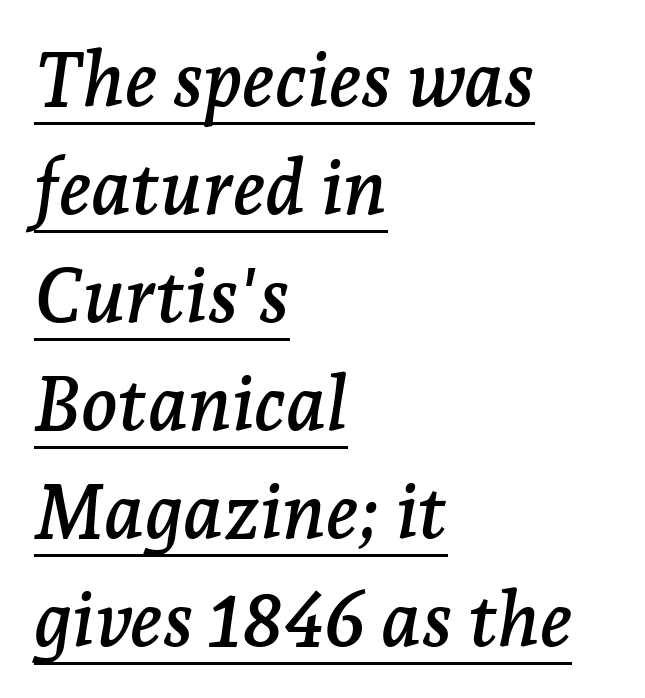
Q: Is the text italic (slanted)? A: Yes, it leans right by about 7 degrees.
Q: Is the typeface a serif or a sans-serif typeface? A: Serif.
Q: Is the text underlined? A: Yes.
Q: How is the paragraph aligned? A: Left-aligned.
Q: Is the spacing between letters normal or unusually wide? A: Normal.
Q: Is the spacing between lines tight, normal or loose? A: Normal.
Q: Width (condensed, normal, or wide)? A: Normal.
Q: Stroke contrast? A: Low.
Q: x-height? A: Medium.
Q: Monospaced? A: No.
